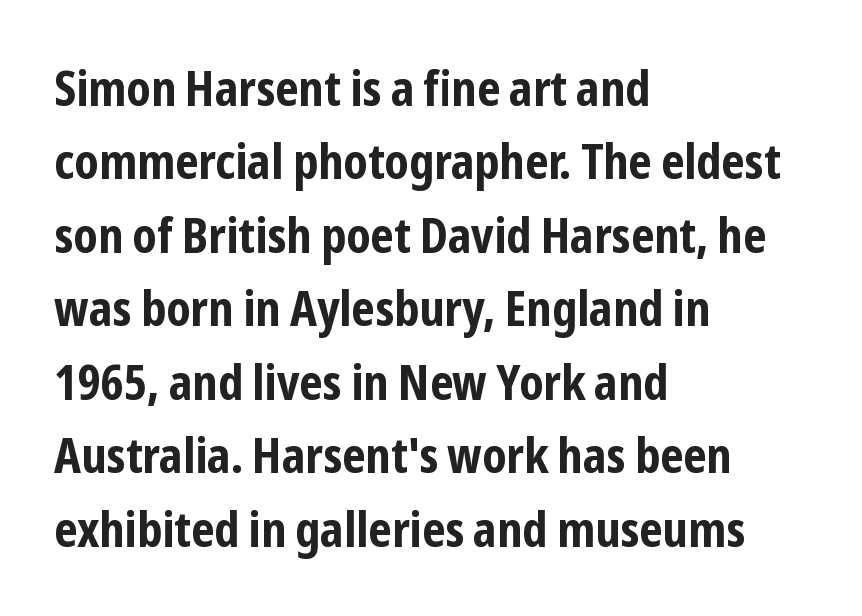
Q: Is the text bold? A: Yes.
Q: Is the text italic (slanted)? A: No, it is upright.
Q: Is the typeface a serif or a sans-serif typeface? A: Sans-serif.
Q: Is the text underlined? A: No.
Q: How is the paragraph aligned? A: Left-aligned.
Q: Is the spacing between letters normal or unusually wide? A: Normal.
Q: Is the spacing between lines tight, normal or loose? A: Normal.
Q: Width (condensed, normal, or wide)? A: Condensed.
Q: Stroke contrast? A: Low.
Q: x-height? A: Medium.
Q: Monospaced? A: No.
